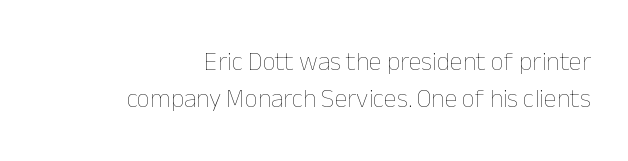
Q: Is the text bold? A: No.
Q: Is the text italic (slanted)? A: No, it is upright.
Q: Is the text underlined? A: No.
Q: How is the paragraph aligned? A: Right-aligned.
Q: Is the spacing between letters normal or unusually wide? A: Normal.
Q: Is the spacing between lines tight, normal or loose? A: Normal.
